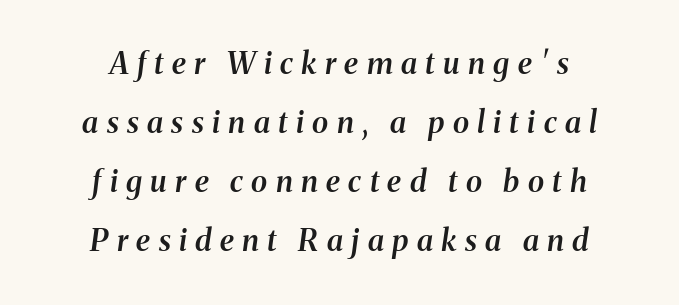
Q: Is the text bold? A: Semi-bold.
Q: Is the text italic (slanted)? A: Yes, it leans right by about 8 degrees.
Q: Is the typeface a serif or a sans-serif typeface? A: Serif.
Q: Is the text underlined? A: No.
Q: How is the paragraph aligned? A: Centered.
Q: Is the spacing between letters normal or unusually wide? A: Unusually wide.
Q: Is the spacing between lines tight, normal or loose? A: Loose.
Q: Width (condensed, normal, or wide)? A: Normal.
Q: Stroke contrast? A: Medium.
Q: x-height? A: Medium.
Q: Monospaced? A: No.
